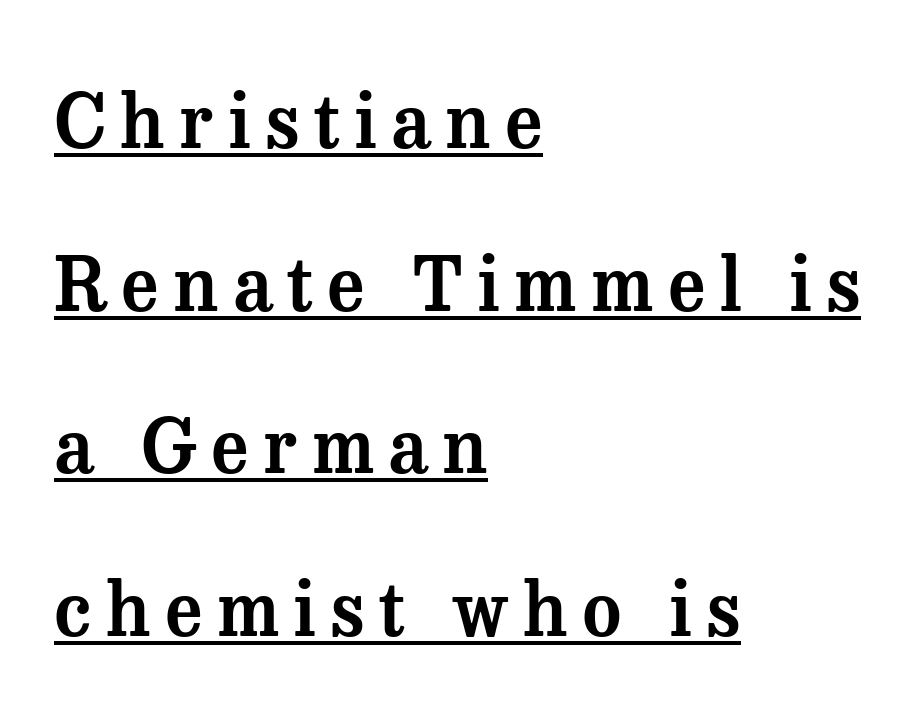
Q: Is the text italic (slanted)? A: No, it is upright.
Q: Is the typeface a serif or a sans-serif typeface? A: Serif.
Q: Is the text underlined? A: Yes.
Q: How is the paragraph aligned? A: Left-aligned.
Q: Is the spacing between lines tight, normal or loose? A: Loose.
Q: Width (condensed, normal, or wide)? A: Normal.
Q: Stroke contrast? A: Medium.
Q: x-height? A: Medium.
Q: Monospaced? A: No.
